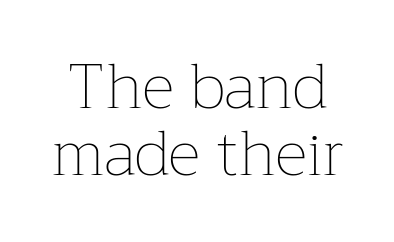
The image shows 63 px thin type, upright; set tight line spacing (1.07x), normal letter spacing, not underlined; low stroke contrast and a medium x-height.
